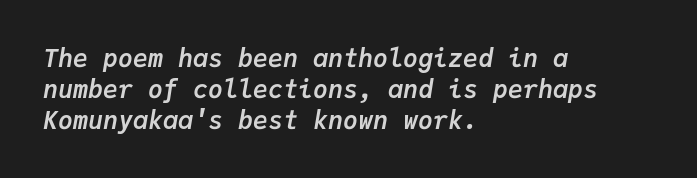
The image shows 25 px bold type, italic (leaning right); set left-aligned, line spacing 1.24x, normal letter spacing, not underlined.
